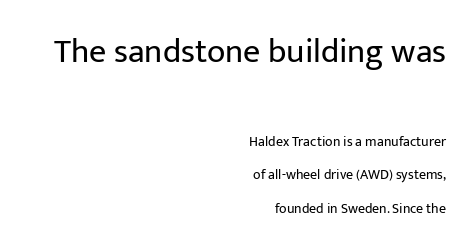
Q: Is the text bold? A: No.
Q: Is the text italic (slanted)? A: No, it is upright.
Q: Is the typeface a serif or a sans-serif typeface? A: Sans-serif.
Q: Is the text underlined? A: No.
Q: How is the paragraph aligned? A: Right-aligned.
Q: Is the spacing between letters normal or unusually wide? A: Normal.
Q: Is the spacing between lines tight, normal or loose? A: Loose.
Q: Which block of text is set in a larger size, the first (top) or the second (bottom)? A: The first (top) one.
Q: Width (condensed, normal, or wide)? A: Normal.
Q: Stroke contrast? A: Low.
Q: x-height? A: Medium.
Q: Monospaced? A: No.
